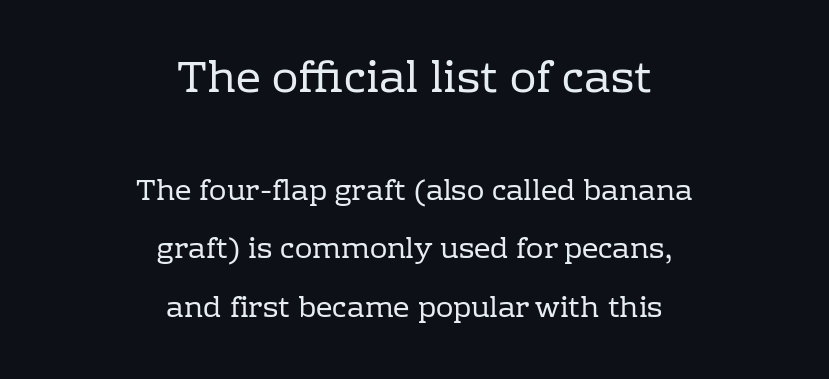
Rule under the text: the space is simply empty. Compared with typical paragraphs, the rows here are farther apart. Of the two passages, the one on top uses the larger point size. On a weight scale, this lands at 450 or below. A typesetter would call this proportional, since set widths differ per character.
